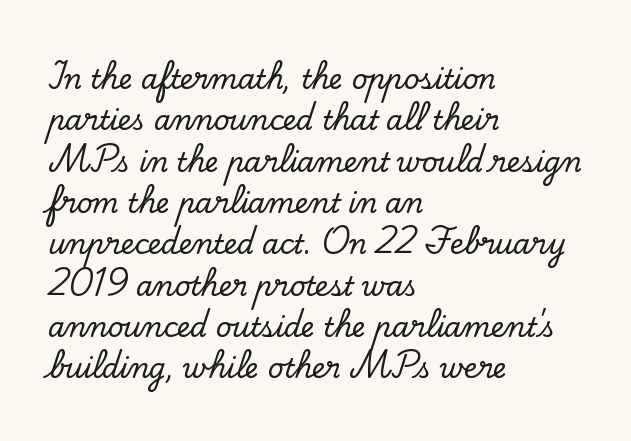
{"underline": "no", "align": "left", "line_spacing": "normal", "line_spacing_ratio": 1.53, "letter_spacing": "normal", "letter_spacing_em": 0.0, "glyph_px": 27}
